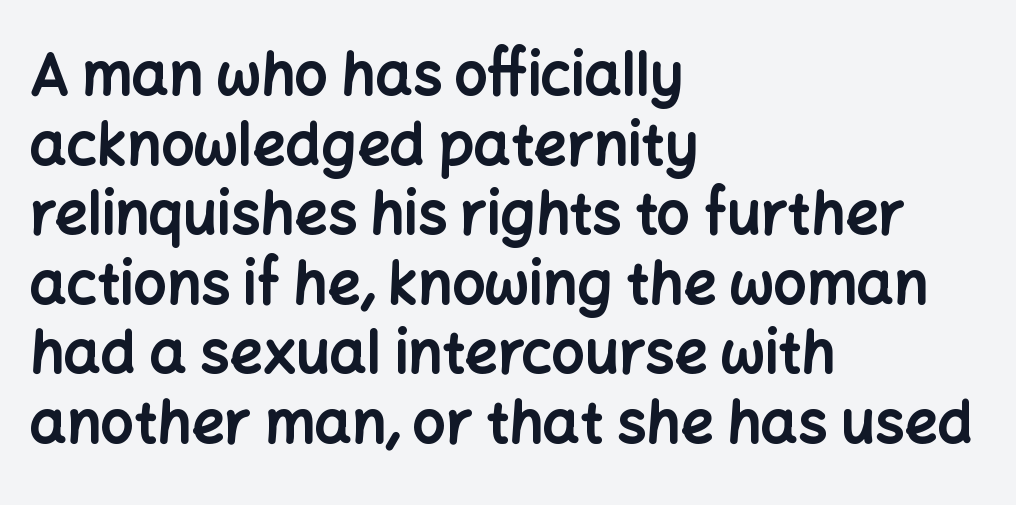
The image shows 58 px bold sans-serif type, upright; set left-aligned, line spacing 1.2x, normal letter spacing, not underlined; low stroke contrast and a medium x-height.
